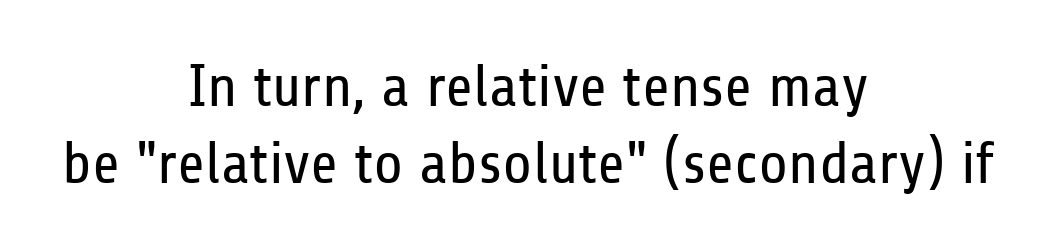
Q: Is the text bold? A: No.
Q: Is the text italic (slanted)? A: No, it is upright.
Q: Is the typeface a serif or a sans-serif typeface? A: Sans-serif.
Q: Is the text underlined? A: No.
Q: How is the paragraph aligned? A: Centered.
Q: Is the spacing between letters normal or unusually wide? A: Normal.
Q: Is the spacing between lines tight, normal or loose? A: Normal.
Q: Width (condensed, normal, or wide)? A: Condensed.
Q: Stroke contrast? A: Low.
Q: x-height? A: Medium.
Q: Monospaced? A: No.
